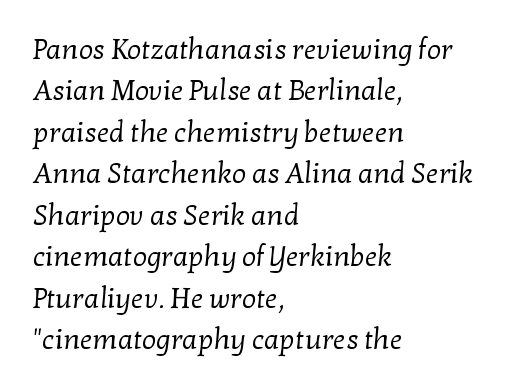
The image shows 28 px regular-weight serif type; set left-aligned, normal line spacing (1.48x), normal letter spacing, not underlined; low stroke contrast and a medium x-height.
